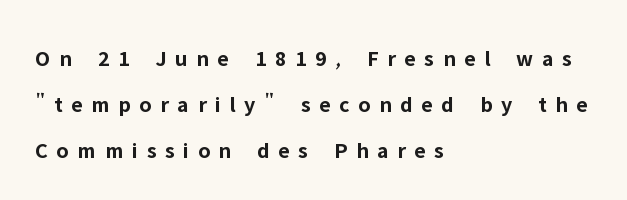
Q: Is the text bold? A: Yes.
Q: Is the text italic (slanted)? A: No, it is upright.
Q: Is the text underlined? A: No.
Q: How is the paragraph aligned? A: Left-aligned.
Q: Is the spacing between letters normal or unusually wide? A: Unusually wide.
Q: Is the spacing between lines tight, normal or loose? A: Loose.
